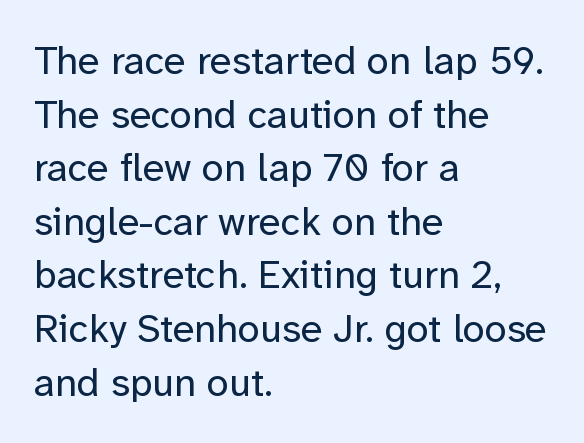
{"serif": "no", "italic": "no", "bold": "no", "weight": "regular", "width": "normal", "stroke_contrast": "low", "x_height": "medium", "monospaced": "no", "underline": "no", "align": "left", "line_spacing": "normal", "line_spacing_ratio": 1.34, "letter_spacing": "normal", "letter_spacing_em": 0.0, "glyph_px": 40}
